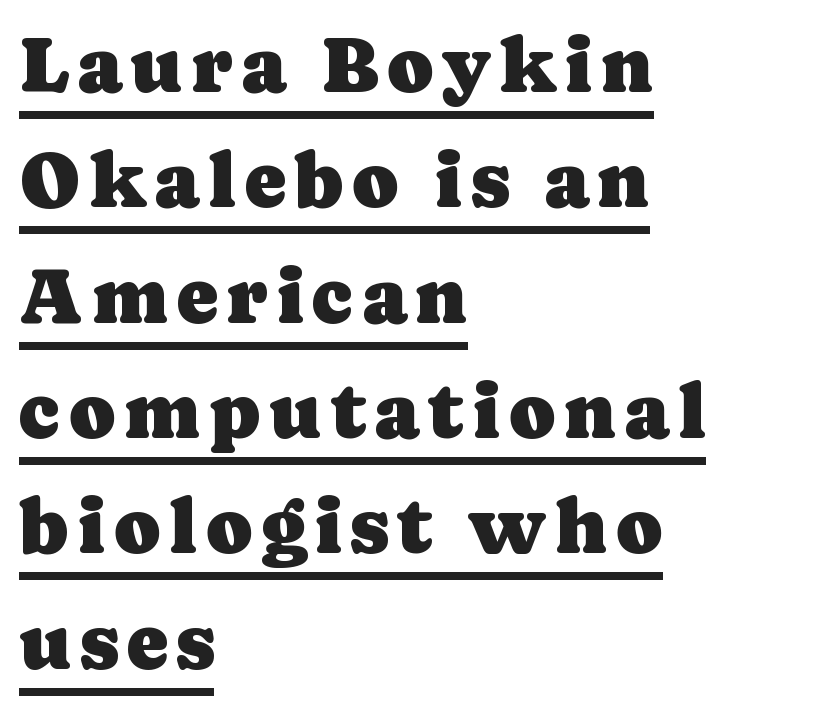
The type family on display is of the serif kind. Leftover space on each line is placed entirely after the last word. Do the characters align in a grid? No, the font is proportional. Emphasis is given by a line drawn under the lettering. Baseline-to-baseline distance is the conventional proportion of letter height. Ordinary non-slanted type is in use.
